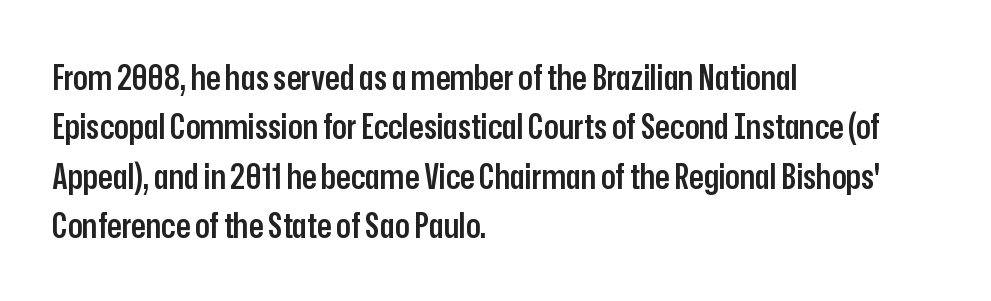
Summary of vertical rhythm: regular, with standard interline spacing. Caption: semibold face, moderately heavy strokes. Only glyphs here, with clear space below each row. Short note: letters normally spaced. The rag falls on the right side of this text block.
